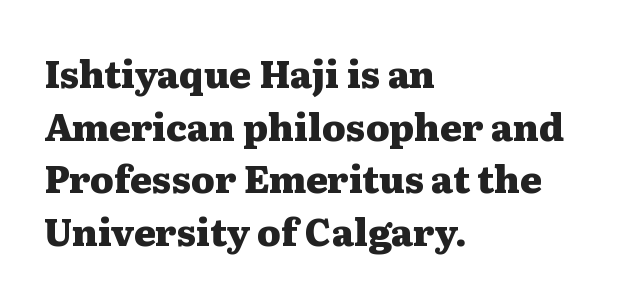
{"serif": "yes", "italic": "no", "bold": "yes", "weight": "heavy", "width": "wide", "stroke_contrast": "medium", "x_height": "medium", "monospaced": "no", "underline": "no", "align": "left", "line_spacing": "normal", "line_spacing_ratio": 1.42, "letter_spacing": "normal", "letter_spacing_em": 0.0, "glyph_px": 37}
